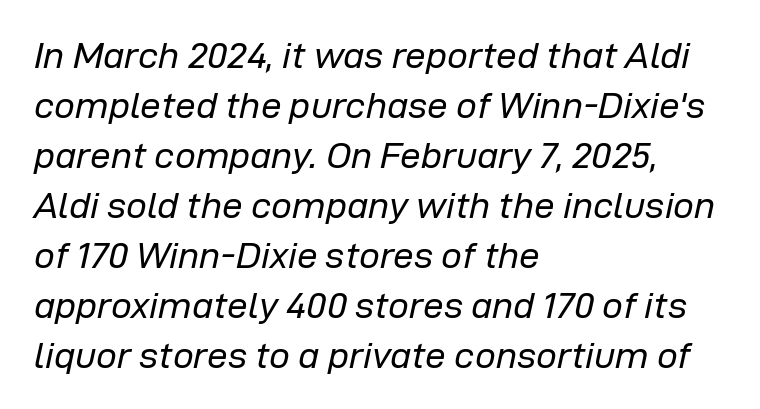
{"italic": "yes", "lean": "right", "slant_degrees": 12, "bold": "no", "weight": "regular", "width": "normal", "stroke_contrast": "low", "x_height": "medium", "monospaced": "no", "underline": "no", "align": "left", "line_spacing": "normal", "line_spacing_ratio": 1.35, "letter_spacing": "normal", "letter_spacing_em": 0.0, "glyph_px": 37}
